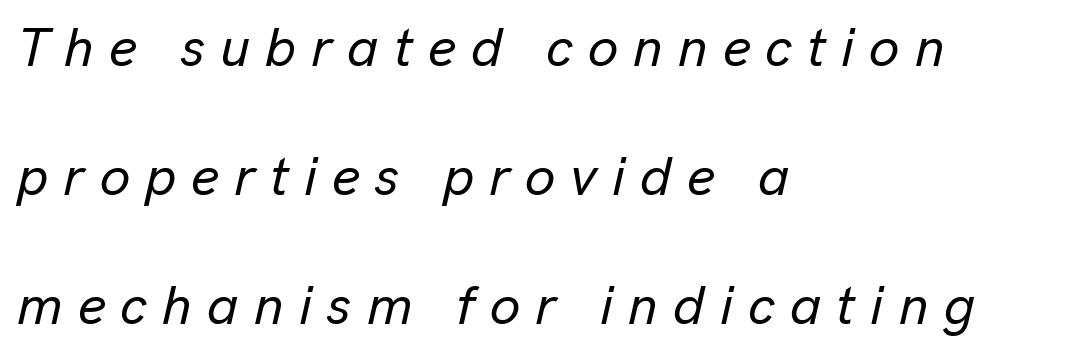
The image shows 54 px text type, italic (leaning right); set left-aligned, loose line spacing (2.39x), unusually wide letter spacing (+0.28 em), not underlined; low stroke contrast and a medium x-height.
